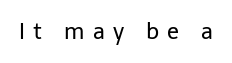
The image shows 22 px text type, upright; set unusually wide letter spacing (+0.37 em), not underlined.
